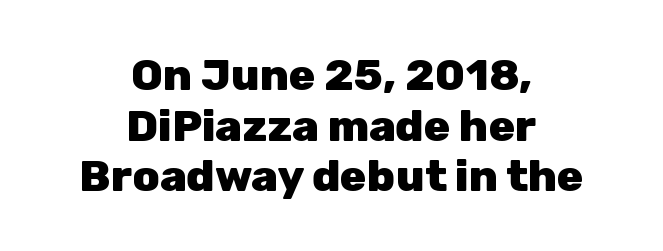
{"serif": "no", "italic": "no", "bold": "yes", "weight": "heavy", "width": "normal", "stroke_contrast": "low", "x_height": "medium", "monospaced": "no", "underline": "no", "align": "center", "line_spacing": "tight", "line_spacing_ratio": 1.15, "letter_spacing": "normal", "letter_spacing_em": 0.0, "glyph_px": 44}
